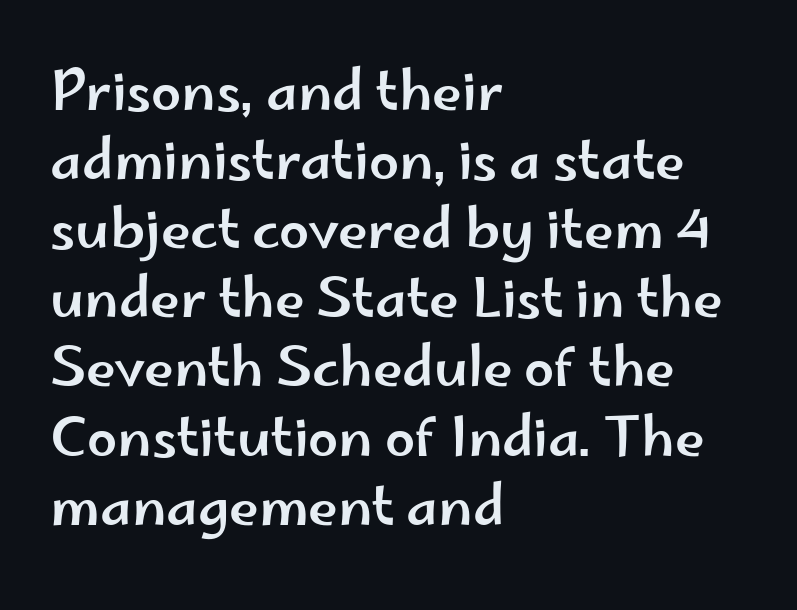
{"serif": "no", "italic": "no", "width": "wide", "stroke_contrast": "low", "x_height": "small", "monospaced": "no", "underline": "no", "align": "left", "line_spacing": "normal", "line_spacing_ratio": 1.28, "letter_spacing": "normal", "letter_spacing_em": 0.0, "glyph_px": 54}
